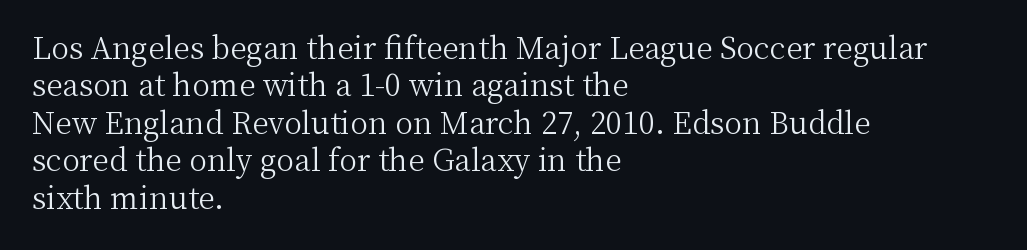
Letterform terminals end in serifs throughout the passage. Words appear dense and cohesive because spacing is normal. Leftover space on each line is placed entirely after the last word. Spacing verdict: proportional, widths tailored to each character. Vertically, the passage feels balanced, rows spaced as you'd expect. No chunkiness to these letters — they're not bold.
